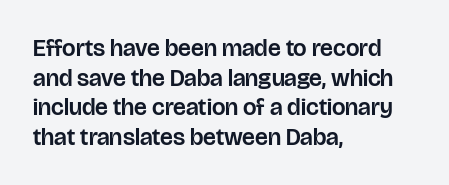
The image shows 24 px text type, upright; set left-aligned, line spacing 1.23x, normal letter spacing, not underlined.
